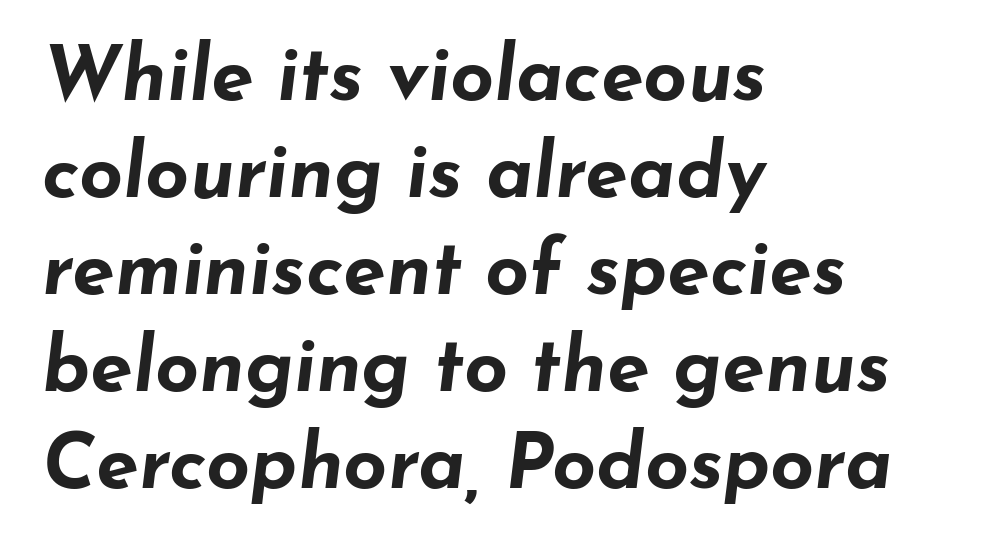
The image shows 77 px bold, wide type, italic (leaning right); set left-aligned, normal line spacing (1.26x), normal letter spacing, not underlined; low stroke contrast and a small x-height.
